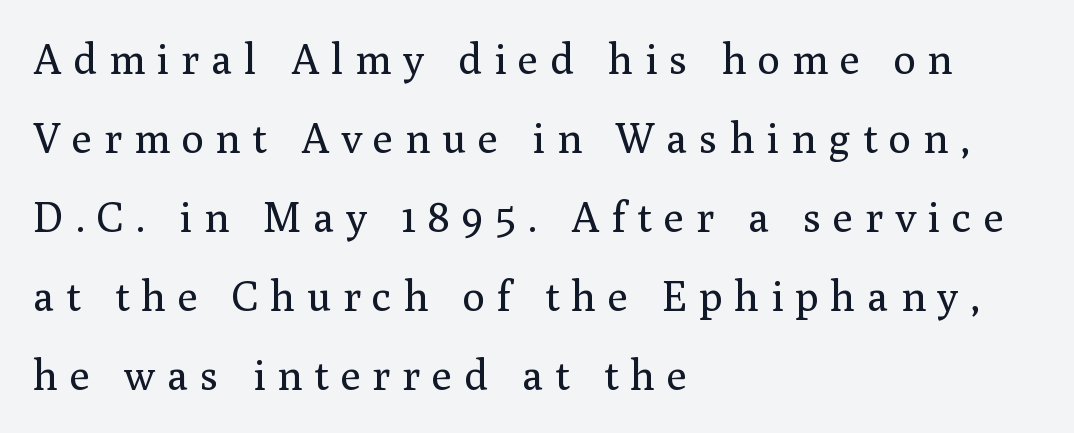
Q: Is the text bold? A: No.
Q: Is the text italic (slanted)? A: No, it is upright.
Q: Is the typeface a serif or a sans-serif typeface? A: Serif.
Q: Is the text underlined? A: No.
Q: How is the paragraph aligned? A: Left-aligned.
Q: Is the spacing between letters normal or unusually wide? A: Unusually wide.
Q: Width (condensed, normal, or wide)? A: Normal.
Q: Stroke contrast? A: Medium.
Q: x-height? A: Medium.
Q: Monospaced? A: No.
